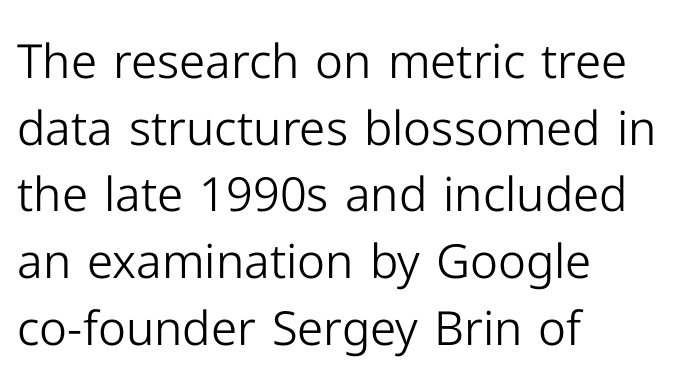
Weight class: somewhere from thin through regular. Posture: upright roman. Reading down the block, your eye returns to a fixed left position each line. Only glyphs here, with clear space below each row. The face used here is rendered with its standard letterfit.
